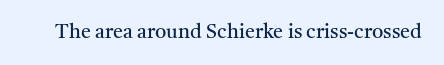
{"italic": "no", "bold": "no", "underline": "no", "letter_spacing": "normal", "letter_spacing_em": 0.0, "glyph_px": 20}
